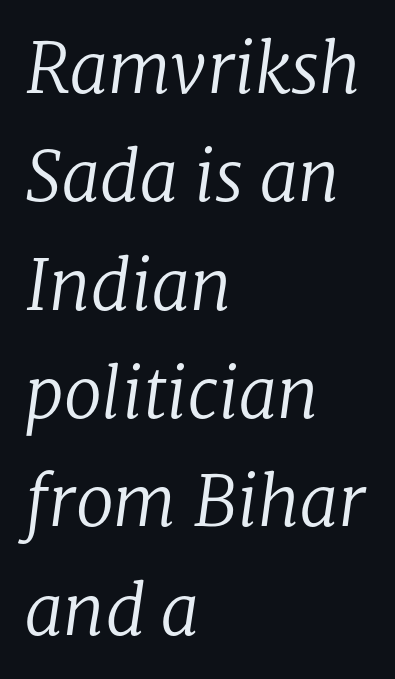
Q: Is the text bold? A: No.
Q: Is the text italic (slanted)? A: Yes, it leans right by about 8 degrees.
Q: Is the typeface a serif or a sans-serif typeface? A: Serif.
Q: Is the text underlined? A: No.
Q: How is the paragraph aligned? A: Left-aligned.
Q: Is the spacing between letters normal or unusually wide? A: Normal.
Q: Is the spacing between lines tight, normal or loose? A: Normal.
Q: Width (condensed, normal, or wide)? A: Normal.
Q: Stroke contrast? A: Low.
Q: x-height? A: Medium.
Q: Monospaced? A: No.
